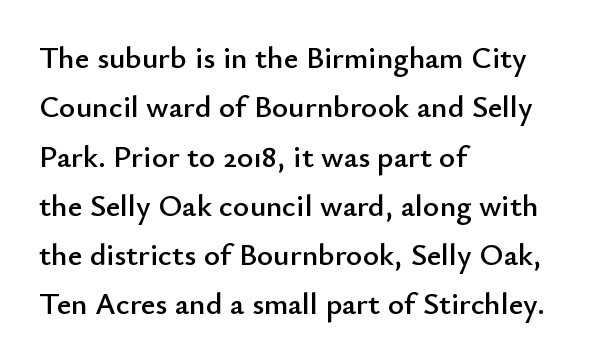
Serifs: no, the terminals of the letterforms are clean. Descender tails drop into unmarked territory. If you measured baseline to baseline, you'd find a middling distance. This rendering leaves character spacing at its baseline value.
